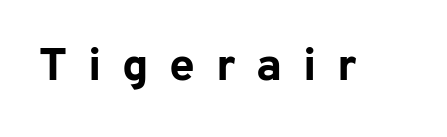
Q: Is the text bold? A: Yes.
Q: Is the text italic (slanted)? A: No, it is upright.
Q: Is the typeface a serif or a sans-serif typeface? A: Sans-serif.
Q: Is the text underlined? A: No.
Q: Is the spacing between letters normal or unusually wide? A: Unusually wide.
Q: Width (condensed, normal, or wide)? A: Normal.
Q: Stroke contrast? A: Low.
Q: x-height? A: Medium.
Q: Monospaced? A: No.
